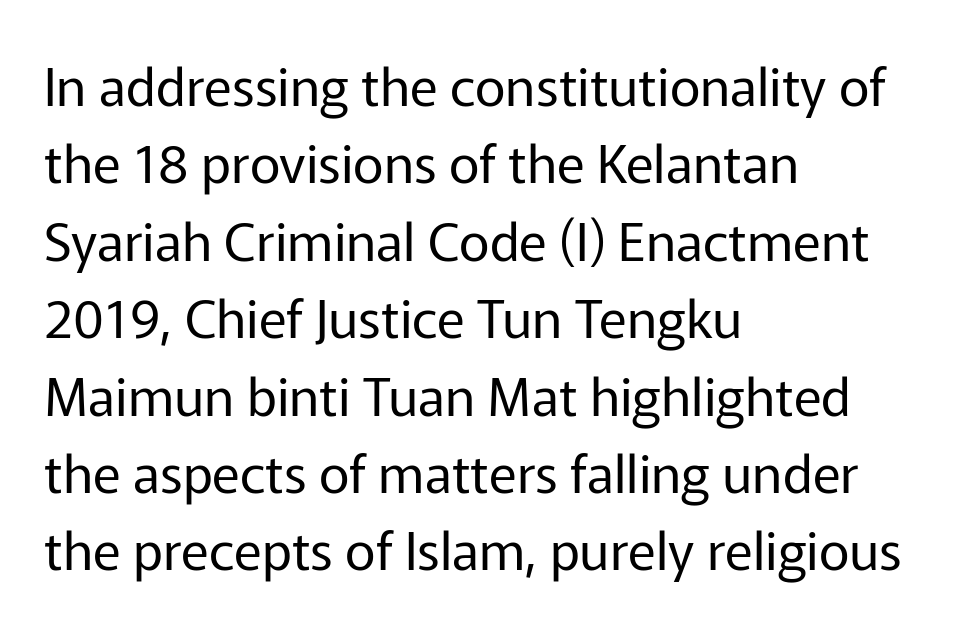
Q: Is the text bold? A: No.
Q: Is the text italic (slanted)? A: No, it is upright.
Q: Is the typeface a serif or a sans-serif typeface? A: Sans-serif.
Q: Is the text underlined? A: No.
Q: How is the paragraph aligned? A: Left-aligned.
Q: Is the spacing between letters normal or unusually wide? A: Normal.
Q: Is the spacing between lines tight, normal or loose? A: Normal.
Q: Width (condensed, normal, or wide)? A: Normal.
Q: Stroke contrast? A: Low.
Q: x-height? A: Medium.
Q: Monospaced? A: No.
